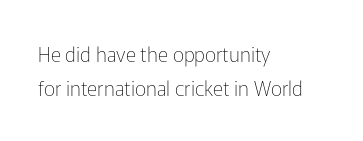
Q: Is the text bold? A: No.
Q: Is the text italic (slanted)? A: No, it is upright.
Q: Is the text underlined? A: No.
Q: How is the paragraph aligned? A: Left-aligned.
Q: Is the spacing between letters normal or unusually wide? A: Normal.
